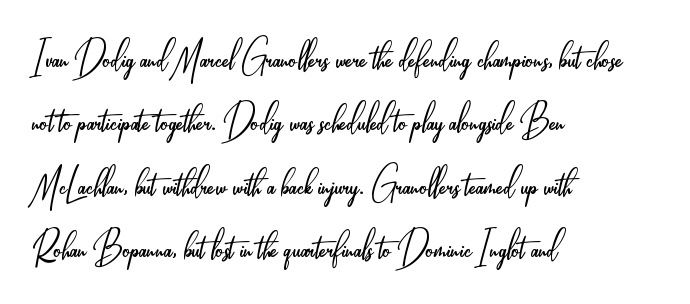
These lines are composed in type without serifs. The glyphs are unaccompanied by any horizontal stroke below them. Here the designer chose a conventional face with non-uniform glyph widths. The setting favours the left margin, as ordinary paragraphs usually do.
